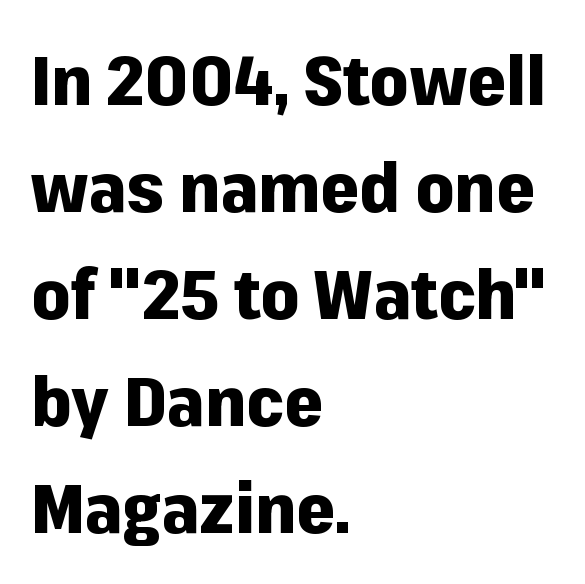
Q: Is the text bold? A: Yes.
Q: Is the text italic (slanted)? A: No, it is upright.
Q: Is the typeface a serif or a sans-serif typeface? A: Sans-serif.
Q: Is the text underlined? A: No.
Q: How is the paragraph aligned? A: Left-aligned.
Q: Is the spacing between letters normal or unusually wide? A: Normal.
Q: Is the spacing between lines tight, normal or loose? A: Normal.
Q: Width (condensed, normal, or wide)? A: Normal.
Q: Stroke contrast? A: Low.
Q: x-height? A: Medium.
Q: Monospaced? A: No.
